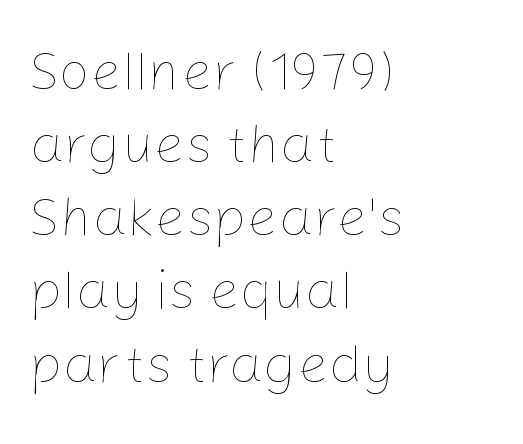
The image shows 55 px thin type, upright; set left-aligned, normal line spacing (1.33x), normal letter spacing, not underlined; low stroke contrast and a medium x-height.
